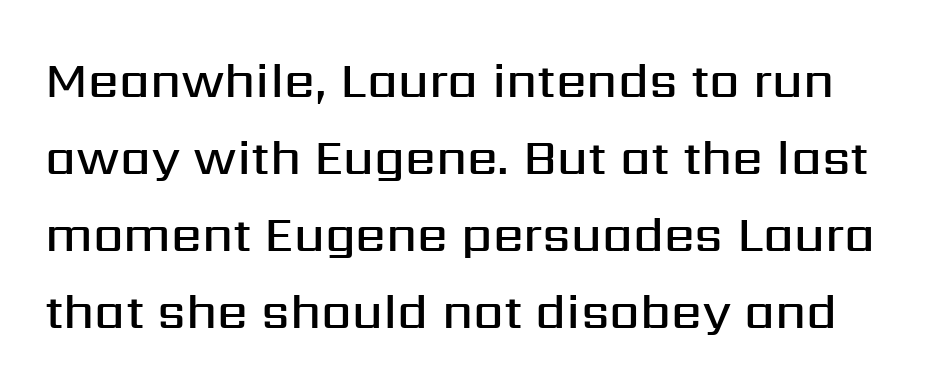
The specimen omits any rule beneath the text block's lines. Weight: semibold (demi). Does extra space separate the letters? No, they use regular spacing. The lettering holds an erect, upright posture throughout. In terms of letterform style, serifs are entirely absent. A normal amount of white space separates one row of letters from the next.
